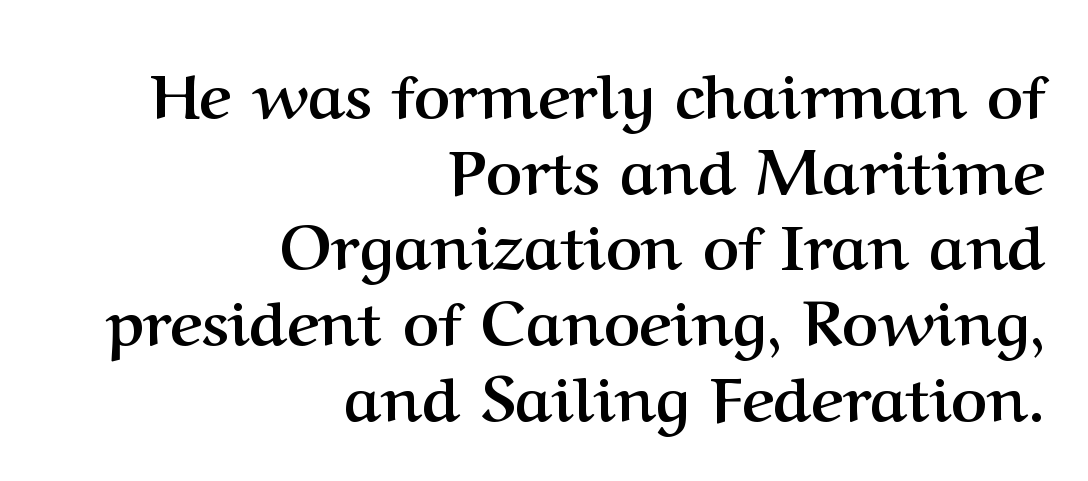
Q: Is the text bold? A: Yes.
Q: Is the text italic (slanted)? A: No, it is upright.
Q: Is the typeface a serif or a sans-serif typeface? A: Serif.
Q: Is the text underlined? A: No.
Q: How is the paragraph aligned? A: Right-aligned.
Q: Is the spacing between letters normal or unusually wide? A: Normal.
Q: Width (condensed, normal, or wide)? A: Normal.
Q: Stroke contrast? A: Medium.
Q: x-height? A: Medium.
Q: Monospaced? A: No.
